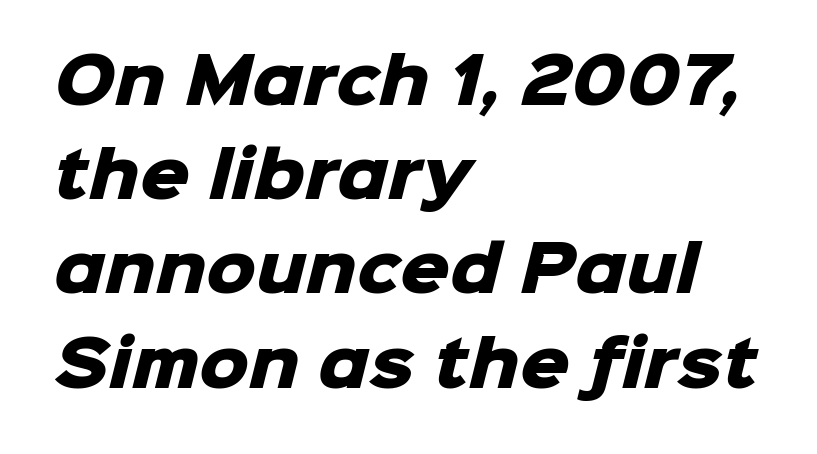
The image shows 62 px heavy sans-serif type; set left-aligned, normal line spacing (1.52x), normal letter spacing, not underlined; low stroke contrast and a medium x-height.
